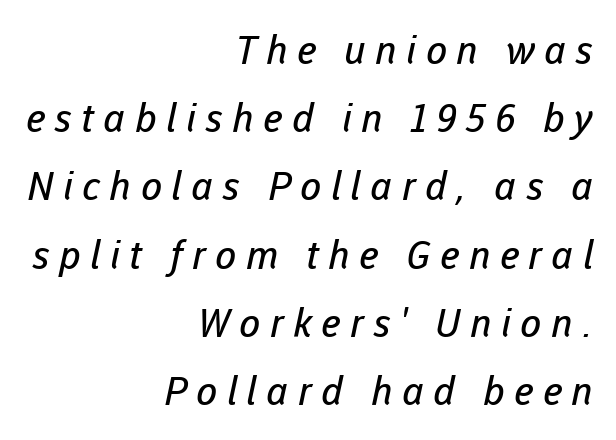
The image shows 39 px regular-weight sans-serif type; set right-aligned, line spacing 1.75x, unusually wide letter spacing (+0.24 em), not underlined; low stroke contrast and a medium x-height.
